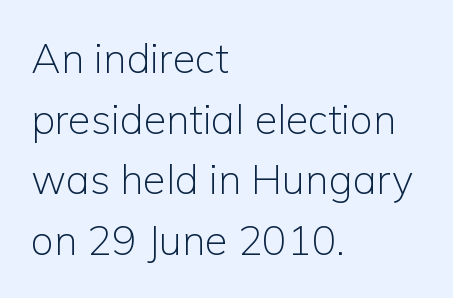
Q: Is the text bold? A: No.
Q: Is the text italic (slanted)? A: No, it is upright.
Q: Is the typeface a serif or a sans-serif typeface? A: Sans-serif.
Q: Is the text underlined? A: No.
Q: How is the paragraph aligned? A: Left-aligned.
Q: Is the spacing between letters normal or unusually wide? A: Normal.
Q: Is the spacing between lines tight, normal or loose? A: Normal.
Q: Width (condensed, normal, or wide)? A: Normal.
Q: Stroke contrast? A: Low.
Q: x-height? A: Medium.
Q: Monospaced? A: No.
